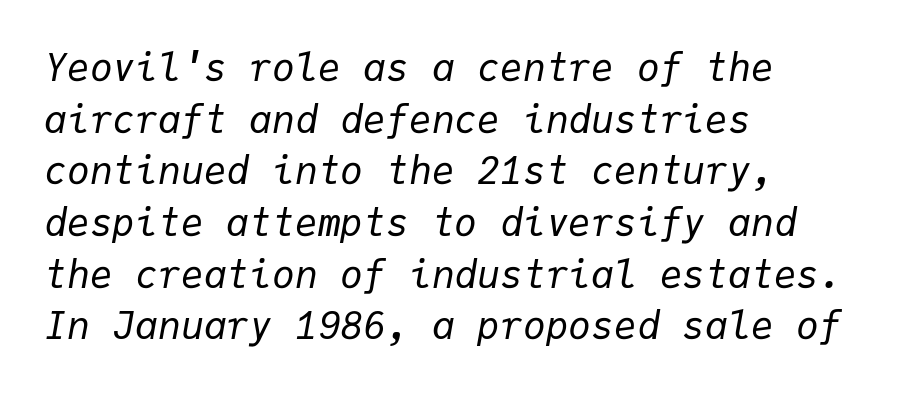
{"italic": "yes", "lean": "right", "slant_degrees": 9, "bold": "no", "weight": "regular", "width": "normal", "stroke_contrast": "low", "x_height": "medium", "monospaced": "yes", "underline": "no", "align": "left", "line_spacing": "normal", "line_spacing_ratio": 1.36, "letter_spacing": "normal", "letter_spacing_em": 0.0, "glyph_px": 38}
